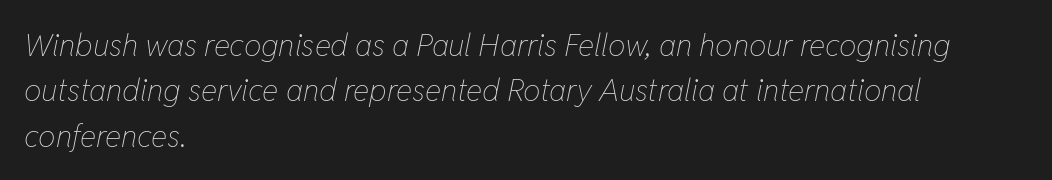
Left-aligned paragraph, ragged on the right. This sample keeps an unexceptional amount of space between lines. These lines were composed using italics. The zone under the glyphs is completely vacant. The gaps between neighbouring characters are ordinary and unremarkable.
